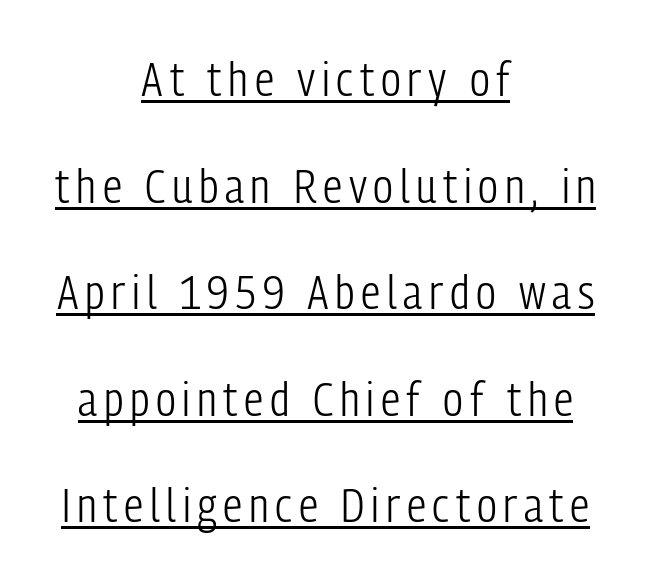
To sum up the face: it is a sans, with no serifs. Heft: none added — not bold. The line-height multiplier appears high, well above default. The rendering uses the underline text-decoration. These lines are rendered in a variable-pitch font. Leftover space on each line is divided equally before and after the words.
